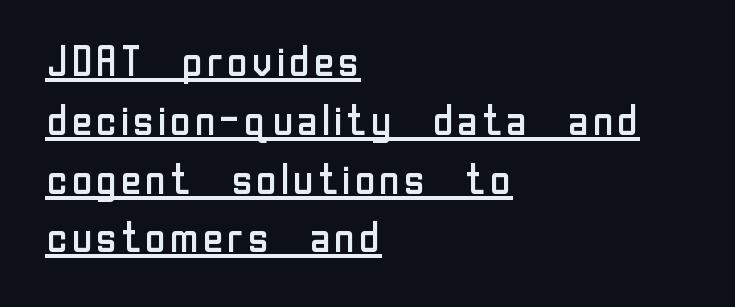
The image shows 42 px regular-weight sans-serif type, upright; set left-aligned, normal line spacing (1.4x), normal letter spacing, underlined; low stroke contrast and a medium x-height.
